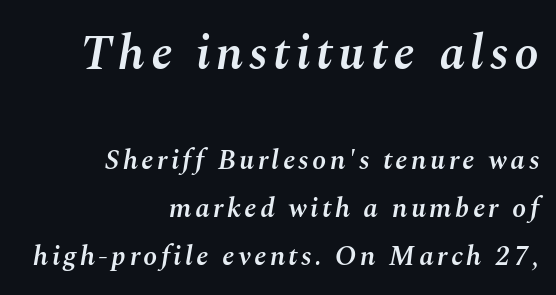
Q: Is the text bold? A: Semi-bold.
Q: Is the text italic (slanted)? A: Yes, it leans right by about 10 degrees.
Q: Is the text underlined? A: No.
Q: How is the paragraph aligned? A: Right-aligned.
Q: Is the spacing between lines tight, normal or loose? A: Normal.
Q: Which block of text is set in a larger size, the first (top) or the second (bottom)? A: The first (top) one.
Q: Width (condensed, normal, or wide)? A: Normal.
Q: Stroke contrast? A: Medium.
Q: x-height? A: Medium.
Q: Monospaced? A: No.
